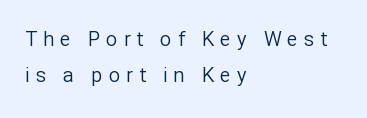
The image shows 20 px text type, upright; set left-aligned, line spacing 1.79x, unusually wide letter spacing (+0.3 em), not underlined.
